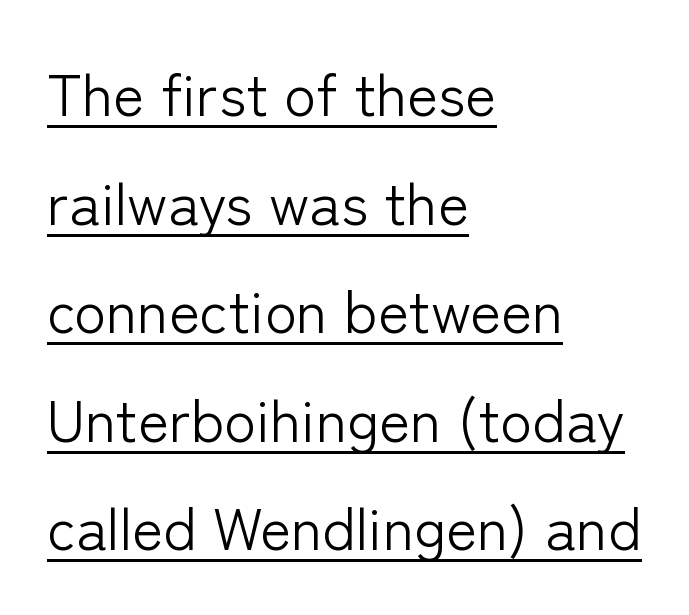
Q: Is the text bold? A: No.
Q: Is the text italic (slanted)? A: No, it is upright.
Q: Is the typeface a serif or a sans-serif typeface? A: Sans-serif.
Q: Is the text underlined? A: Yes.
Q: How is the paragraph aligned? A: Left-aligned.
Q: Is the spacing between letters normal or unusually wide? A: Normal.
Q: Width (condensed, normal, or wide)? A: Normal.
Q: Stroke contrast? A: Low.
Q: x-height? A: Medium.
Q: Monospaced? A: No.
